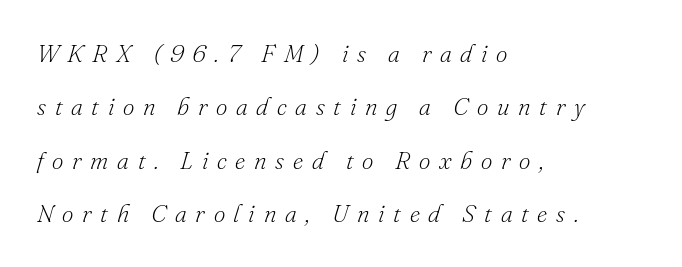
{"italic": "yes", "lean": "right", "slant_degrees": 16, "bold": "no", "underline": "no", "align": "left", "line_spacing": "loose", "line_spacing_ratio": 2.14, "letter_spacing": "wide", "letter_spacing_em": 0.35, "glyph_px": 25}
